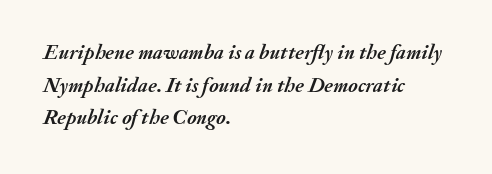
Q: Is the text bold? A: Yes.
Q: Is the text italic (slanted)? A: Yes, it leans right by about 20 degrees.
Q: Is the text underlined? A: No.
Q: How is the paragraph aligned? A: Left-aligned.
Q: Is the spacing between letters normal or unusually wide? A: Normal.
Q: Is the spacing between lines tight, normal or loose? A: Normal.
